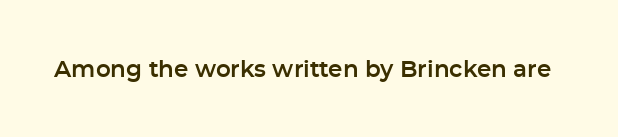
Q: Is the text italic (slanted)? A: No, it is upright.
Q: Is the text underlined? A: No.
Q: Is the spacing between letters normal or unusually wide? A: Normal.
